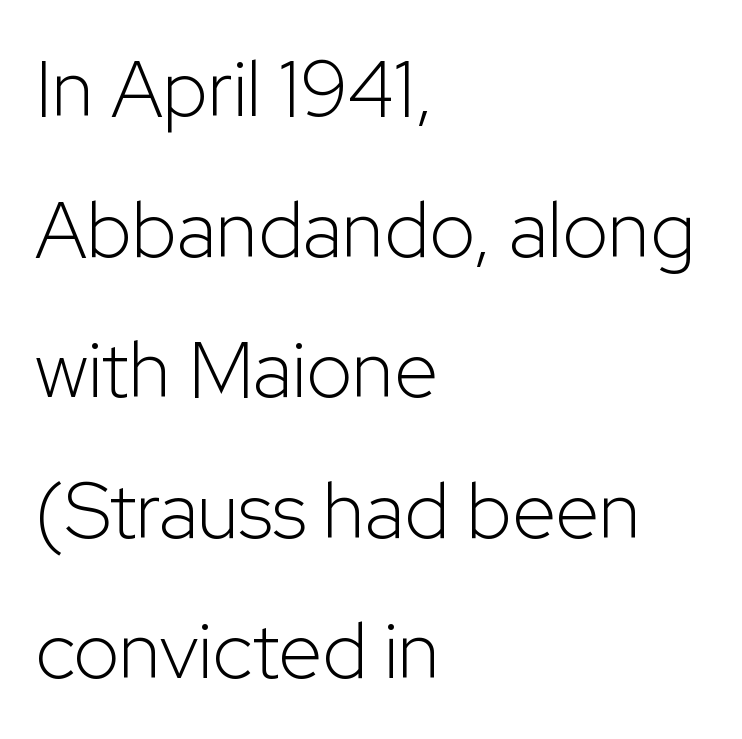
The image shows 79 px light sans-serif type, upright; set left-aligned, line spacing 1.78x, normal letter spacing, not underlined; low stroke contrast and a medium x-height.
